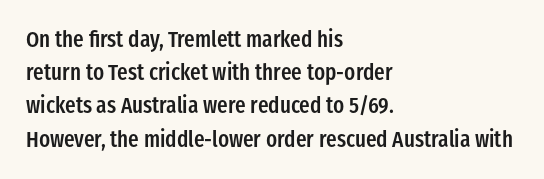
{"italic": "no", "bold": "semi", "underline": "no", "align": "left", "line_spacing": "normal", "line_spacing_ratio": 1.51, "letter_spacing": "normal", "letter_spacing_em": 0.0, "glyph_px": 22}
